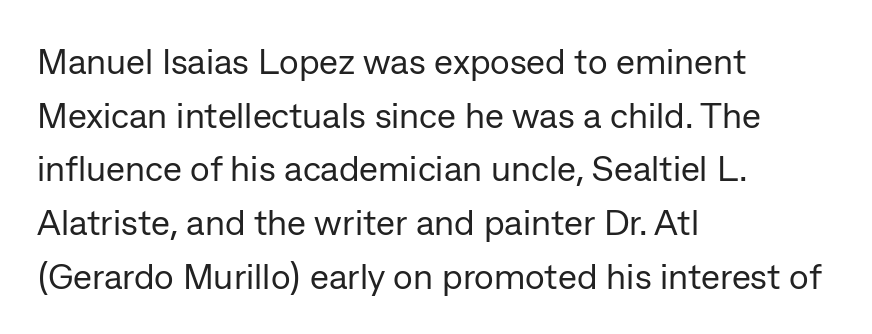
Q: Is the text bold? A: No.
Q: Is the text italic (slanted)? A: No, it is upright.
Q: Is the typeface a serif or a sans-serif typeface? A: Sans-serif.
Q: Is the text underlined? A: No.
Q: How is the paragraph aligned? A: Left-aligned.
Q: Is the spacing between letters normal or unusually wide? A: Normal.
Q: Is the spacing between lines tight, normal or loose? A: Normal.
Q: Width (condensed, normal, or wide)? A: Normal.
Q: Stroke contrast? A: Low.
Q: x-height? A: Medium.
Q: Monospaced? A: No.
